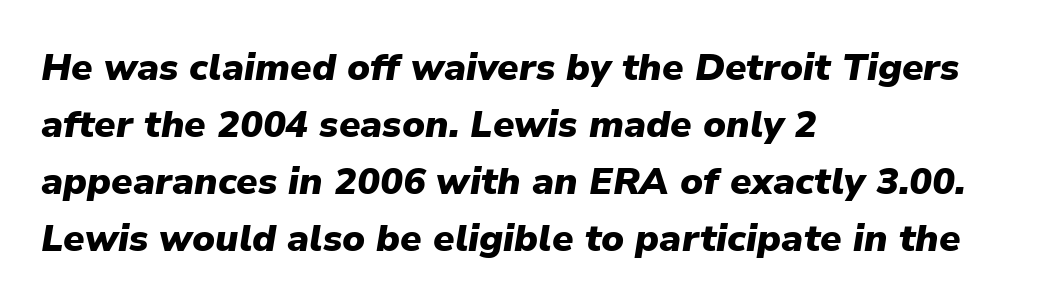
The image shows 38 px heavy type, italic (leaning right); set left-aligned, normal line spacing (1.5x), normal letter spacing, not underlined; low stroke contrast and a medium x-height.
